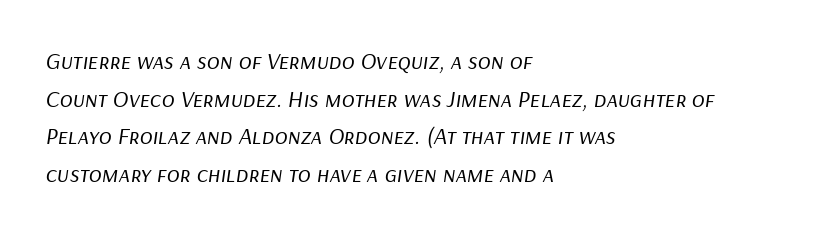
Q: Is the text bold? A: No.
Q: Is the text italic (slanted)? A: Yes, it leans right by about 9 degrees.
Q: Is the text underlined? A: No.
Q: How is the paragraph aligned? A: Left-aligned.
Q: Is the spacing between letters normal or unusually wide? A: Normal.
Q: Is the spacing between lines tight, normal or loose? A: Normal.
